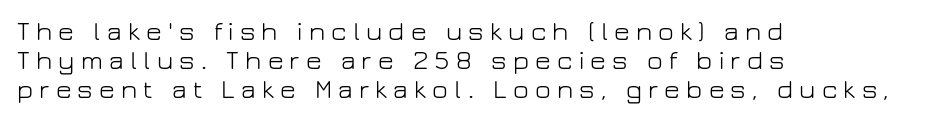
{"italic": "no", "bold": "no", "underline": "no", "align": "left", "line_spacing": "tight", "line_spacing_ratio": 1.08, "letter_spacing": "wide", "letter_spacing_em": 0.23, "glyph_px": 27}
